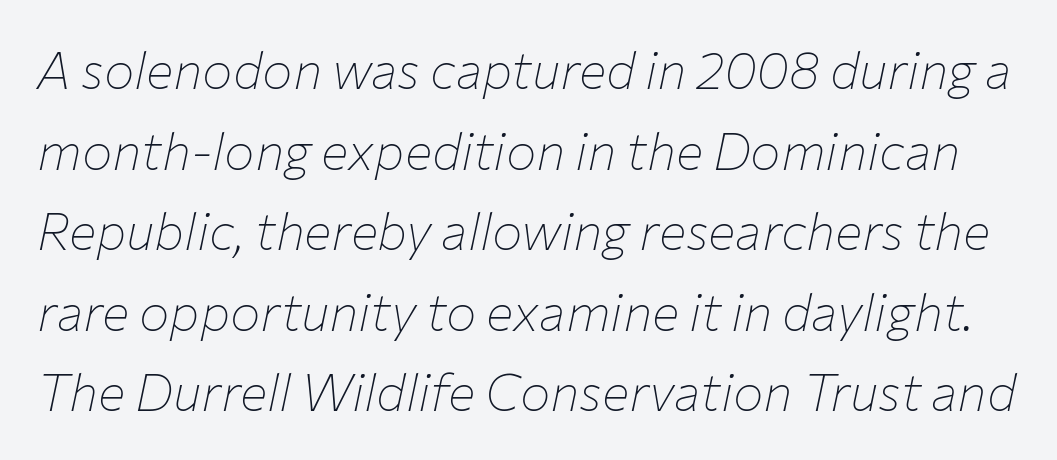
The image shows 51 px thin type, italic (leaning right); set normal line spacing (1.58x), normal letter spacing, not underlined; low stroke contrast and a medium x-height.
